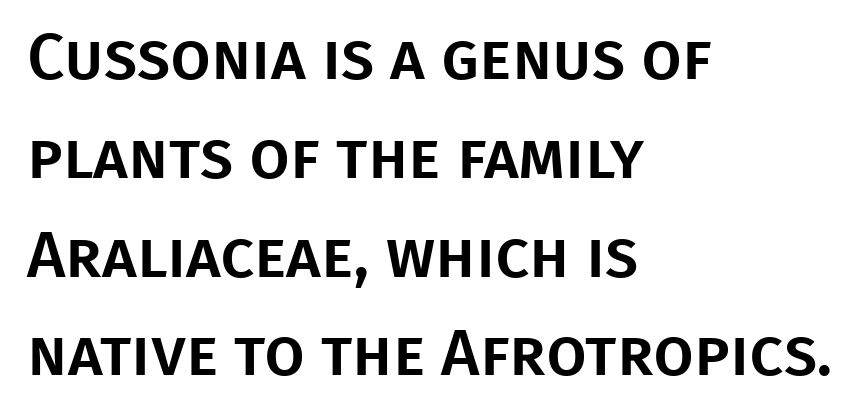
{"serif": "no", "italic": "no", "width": "normal", "stroke_contrast": "low", "x_height": "large", "monospaced": "no", "underline": "no", "align": "left", "line_spacing": "normal", "line_spacing_ratio": 1.52, "letter_spacing": "normal", "letter_spacing_em": 0.0, "glyph_px": 65}
